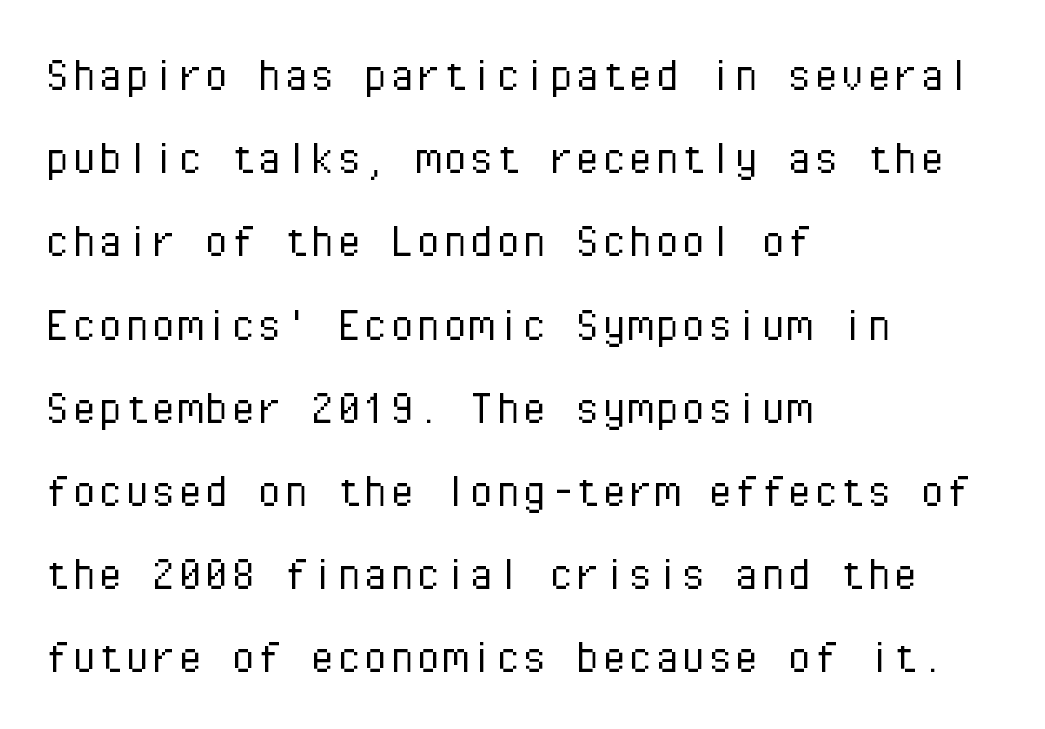
Interline gaps are of average width in this sample. Is there any slant? The stems are plumb. On a weight scale, this lands at 450 or below. The rendering uses typewriter-style spacing with identical character cells. In CSS terms this would be text-align: left. Letters rest on an invisible, unmarked baseline.
